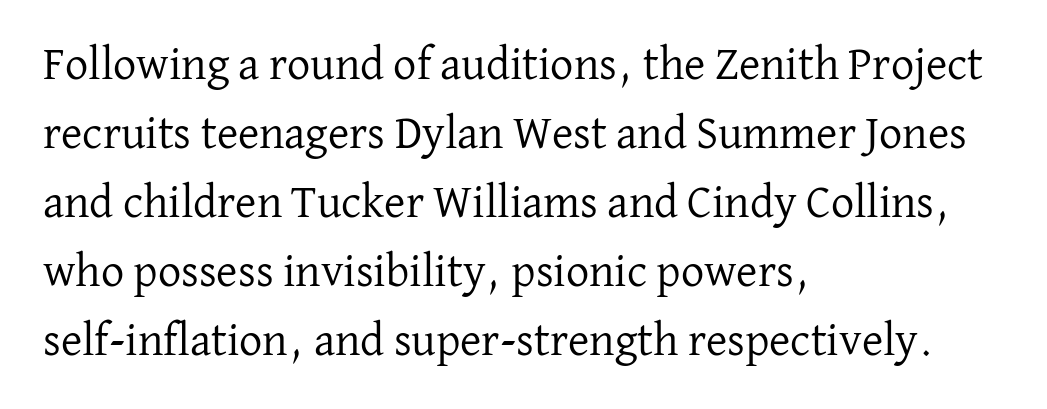
The image shows 46 px regular-weight serif type, upright; set left-aligned, normal line spacing (1.5x), normal letter spacing, not underlined; low stroke contrast and a medium x-height.
